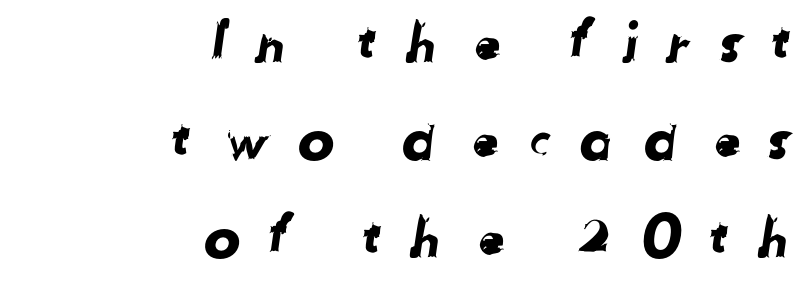
Q: Is the typeface a serif or a sans-serif typeface? A: Sans-serif.
Q: Is the text underlined? A: No.
Q: How is the paragraph aligned? A: Right-aligned.
Q: Is the spacing between letters normal or unusually wide? A: Unusually wide.
Q: Width (condensed, normal, or wide)? A: Normal.
Q: Stroke contrast? A: Low.
Q: x-height? A: Medium.
Q: Monospaced? A: No.
